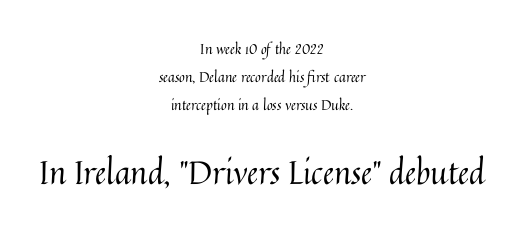
These lines stack symmetrically, like a column narrowing and widening about its center. The typeface has the unassuming heft of standard copy or less. Between these two stacked blocks, the lower one wins on size. You could not count columns in this text — the font is proportionally spaced.
